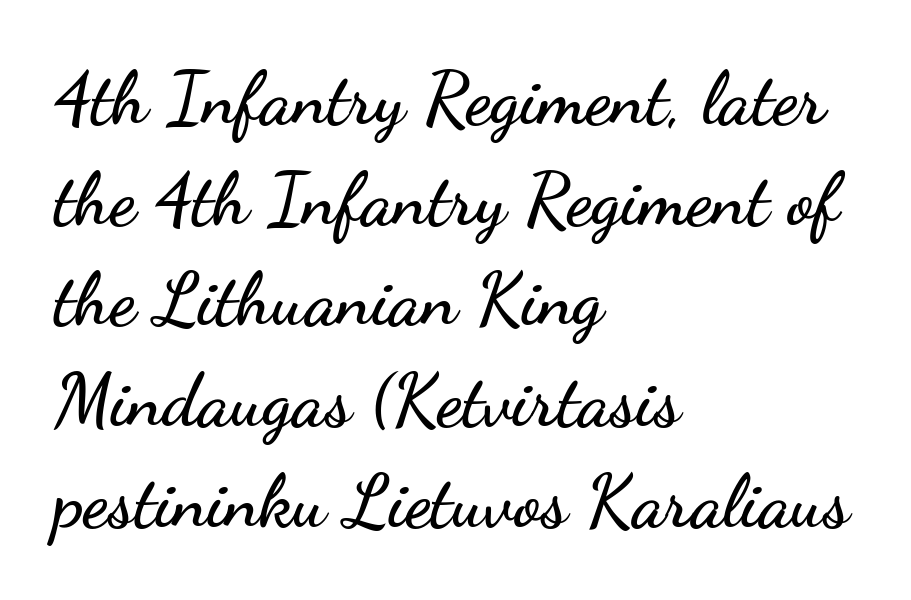
Q: Is the text italic (slanted)? A: Yes.
Q: Is the typeface a serif or a sans-serif typeface? A: Sans-serif.
Q: Is the text underlined? A: No.
Q: How is the paragraph aligned? A: Left-aligned.
Q: Is the spacing between letters normal or unusually wide? A: Normal.
Q: Is the spacing between lines tight, normal or loose? A: Normal.
Q: Width (condensed, normal, or wide)? A: Wide.
Q: Stroke contrast? A: Low.
Q: x-height? A: Small.
Q: Monospaced? A: No.
